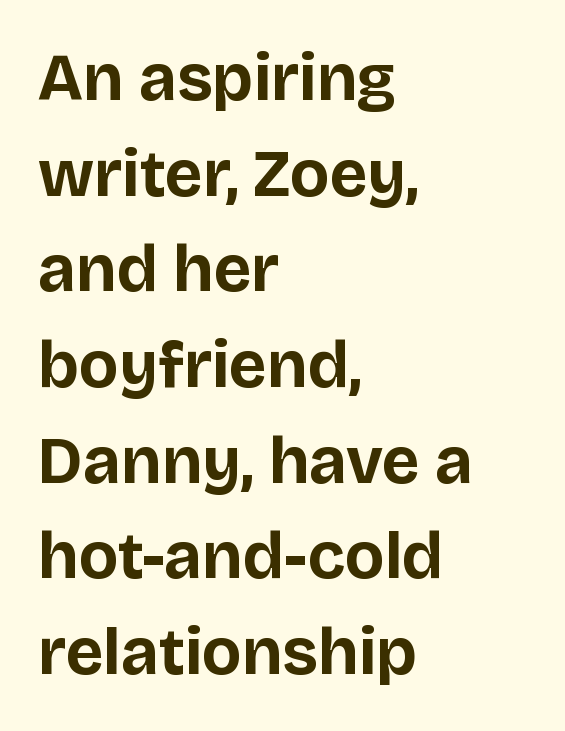
The face used here is proportionally spaced, like ordinary book or web type. The sample has been set heavy, in full bold. Rendered with straight, roman letterforms. The area under the type is left untouched.
